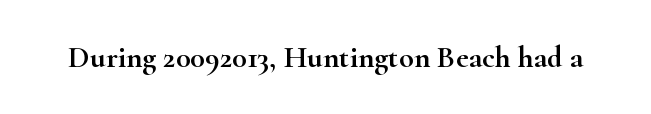
Note the varied advance widths — an 'i' is clearly narrower than an 'm'. The designer went with a serif here, giving each stem small feet. A clean baseline with only descenders dipping below it. Posture: upright roman. The type is set solid horizontally, with unmodified tracking.
